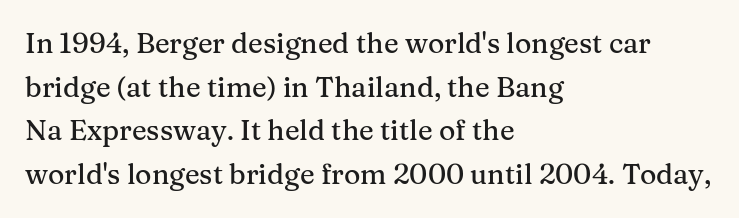
The image shows 28 px serif type, upright; set left-aligned, normal line spacing (1.56x), normal letter spacing, not underlined; medium stroke contrast and a medium x-height.
